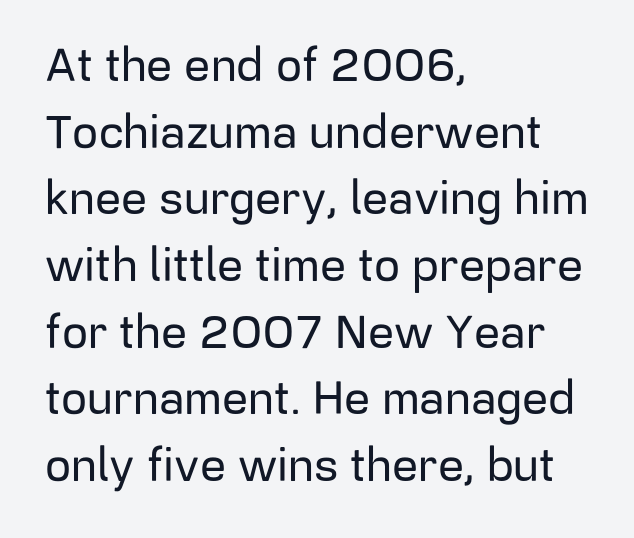
Do the letters lean? They stand straight. The rendering anchors every line to the left-hand side. Letterform terminals end flat and unadorned throughout the passage. Only glyphs here, with clear space below each row. The leading is moderate, giving the passage an even texture. The letters advance in unequal steps, a hallmark of proportional type.
